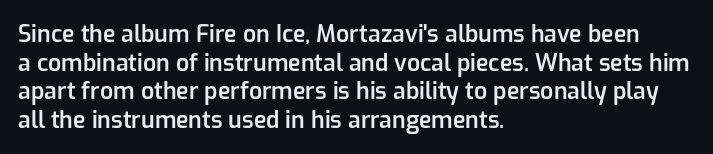
{"italic": "no", "bold": "semi", "underline": "no", "align": "left", "line_spacing_ratio": 1.24, "letter_spacing": "normal", "letter_spacing_em": 0.0, "glyph_px": 23}
